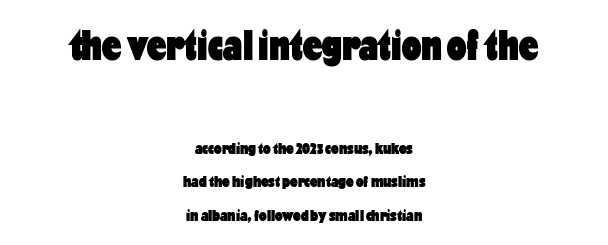
The image shows 43 px heavy, condensed sans-serif type, upright; set centered, loose line spacing (1.98x), normal letter spacing, not underlined; the first (top) block is 2.53x larger; low stroke contrast and a medium x-height.
